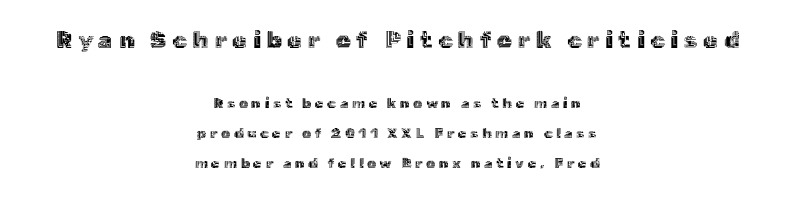
Tall strokes in this sample are plumb rather than angled. This rendering uses center alignment, leaving both contours irregular but symmetric. The lines are spread far apart with generous leading. Unmarked baselines from the first word to the last.
